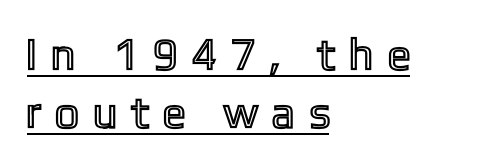
Compared with typical body copy, the letter spacing here is much looser. The rendered words wear a rule along their underside. Character widths vary here, with narrow letters taking less room than wide ones. The ragged edge is on the right, which tells us the setting is flush left. In terms of leading, this rendering sits right in the middle.
